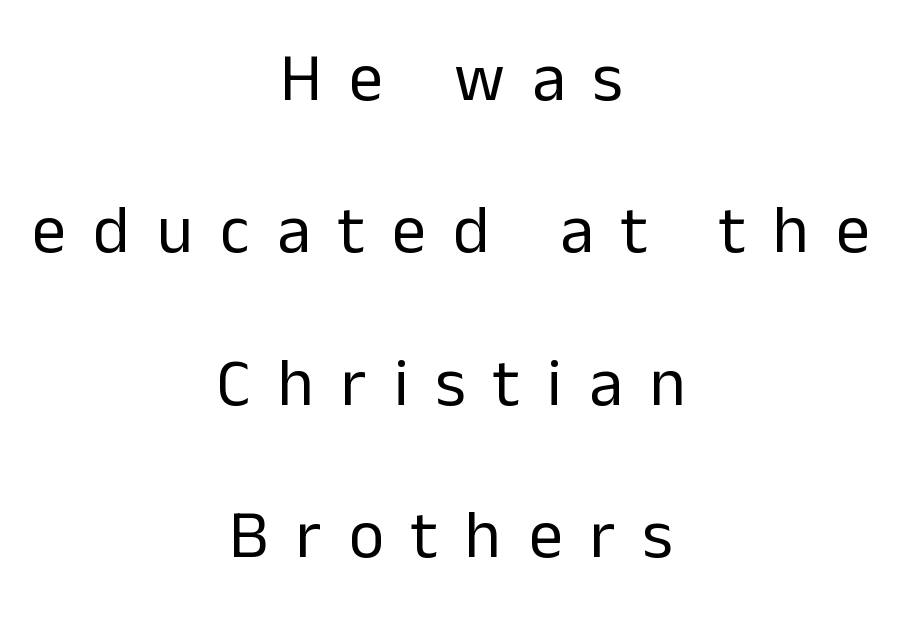
Q: Is the text bold? A: No.
Q: Is the text italic (slanted)? A: No, it is upright.
Q: Is the typeface a serif or a sans-serif typeface? A: Sans-serif.
Q: Is the text underlined? A: No.
Q: How is the paragraph aligned? A: Centered.
Q: Is the spacing between letters normal or unusually wide? A: Unusually wide.
Q: Is the spacing between lines tight, normal or loose? A: Loose.
Q: Width (condensed, normal, or wide)? A: Normal.
Q: Stroke contrast? A: Low.
Q: x-height? A: Medium.
Q: Monospaced? A: No.
